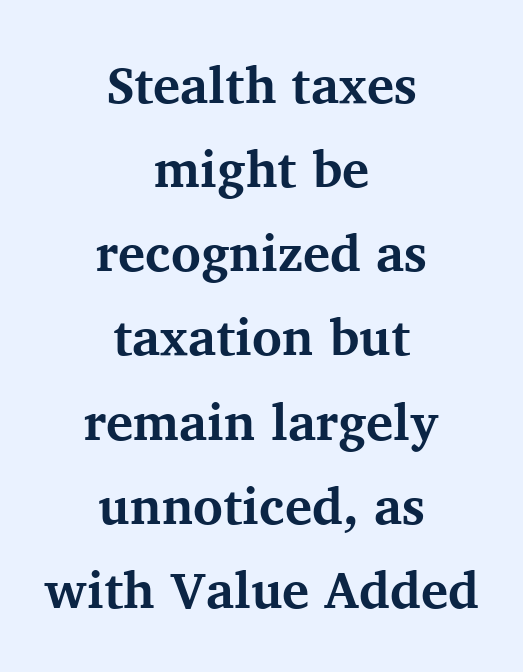
How heavy is the stroke? Heavy — this is a bold. You could call the tracking neutral — neither tight nor loose. Are there feet on the stems? There are — it's a serif. Each row of text sits above clean, open space.
